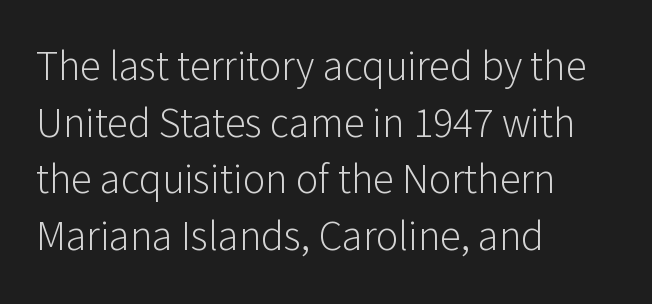
{"serif": "no", "italic": "no", "bold": "no", "weight": "light", "width": "normal", "stroke_contrast": "low", "x_height": "medium", "monospaced": "no", "underline": "no", "align": "left", "line_spacing": "normal", "line_spacing_ratio": 1.35, "letter_spacing": "normal", "letter_spacing_em": 0.0, "glyph_px": 42}
